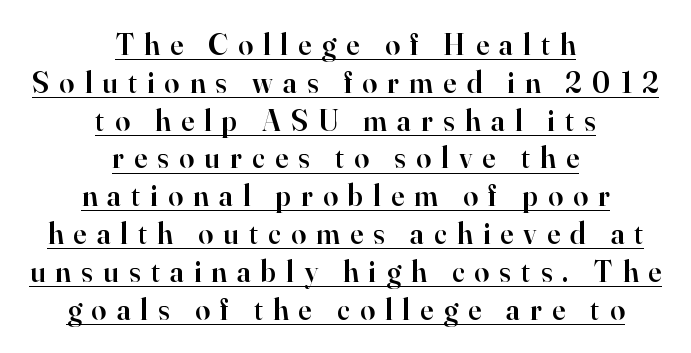
{"serif": "yes", "italic": "no", "bold": "semi", "weight": "semibold", "width": "normal", "stroke_contrast": "high", "x_height": "small", "monospaced": "no", "underline": "yes", "align": "center", "line_spacing": "normal", "line_spacing_ratio": 1.26, "letter_spacing": "wide", "letter_spacing_em": 0.34, "glyph_px": 30}
